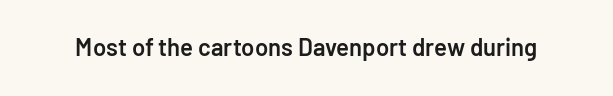
Q: Is the text bold? A: Semi-bold.
Q: Is the text italic (slanted)? A: No, it is upright.
Q: Is the text underlined? A: No.
Q: Is the spacing between letters normal or unusually wide? A: Normal.
